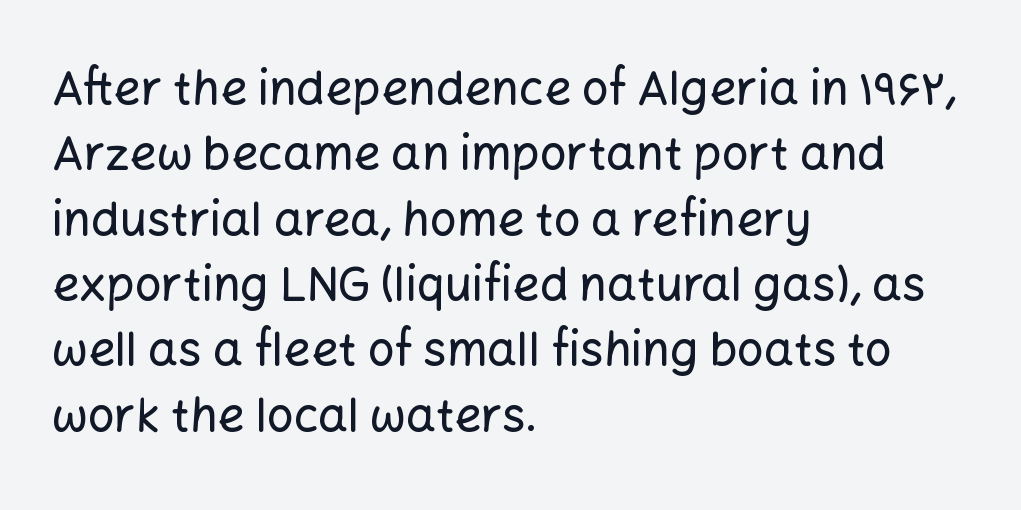
The image shows 47 px sans-serif type, upright; set left-aligned, normal line spacing (1.39x), normal letter spacing, not underlined; low stroke contrast and a medium x-height.
